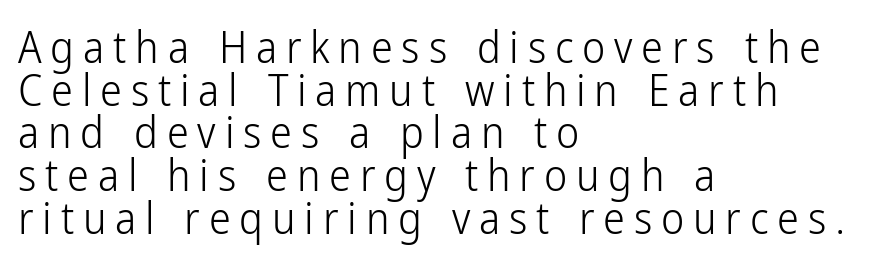
Each letter keeps its own natural width here, so spacing adapts to shape. Students, note that the glyphs here are deliberately spaced far apart. Has an underline been added? It has not. You could barely slide anything between these rows. The letters stand straight up with perfectly vertical stems. The paragraph has a hard left edge and a soft right edge.
